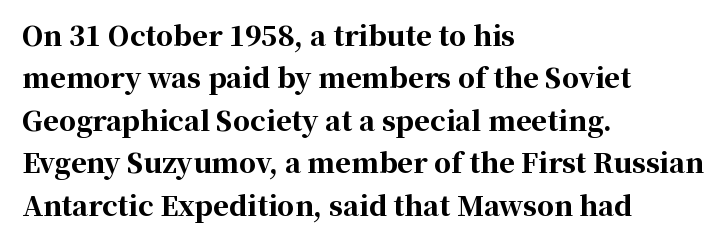
{"italic": "no", "bold": "yes", "underline": "no", "align": "left", "line_spacing": "normal", "line_spacing_ratio": 1.57, "letter_spacing": "normal", "letter_spacing_em": 0.0, "glyph_px": 27}
